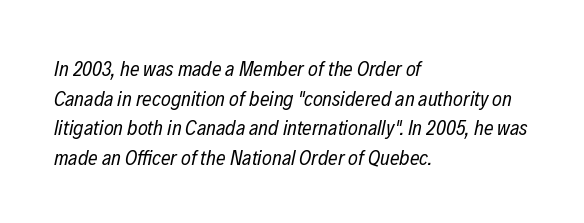
{"italic": "yes", "lean": "right", "slant_degrees": 12, "bold": "no", "underline": "no", "align": "left", "line_spacing": "normal", "line_spacing_ratio": 1.41, "letter_spacing": "normal", "letter_spacing_em": 0.0, "glyph_px": 21}
